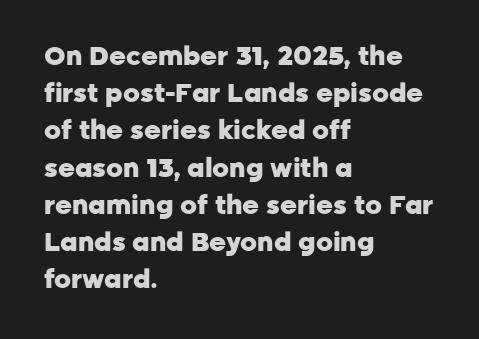
Notice how descenders clear the ascenders below comfortably — that's standard leading. Compared with an ordinary text face, these strokes are far heavier — a full bold. Compared with typical body copy, the letter spacing here is the same. Italic: no, the glyphs are upright roman. The rag falls on the right side of this text block. Descenders hang freely into open space.
